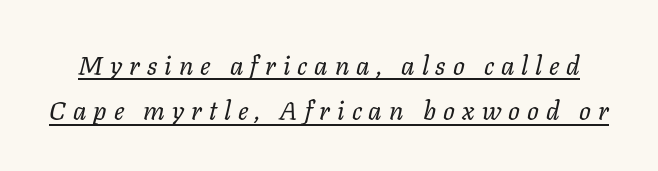
The face looks like a standard text weight, possibly lighter. This rendering widens character spacing well past its baseline value. Emphasis is given by a line drawn under the lettering. Characters are canted at an angle relative to the baseline's perpendicular.
